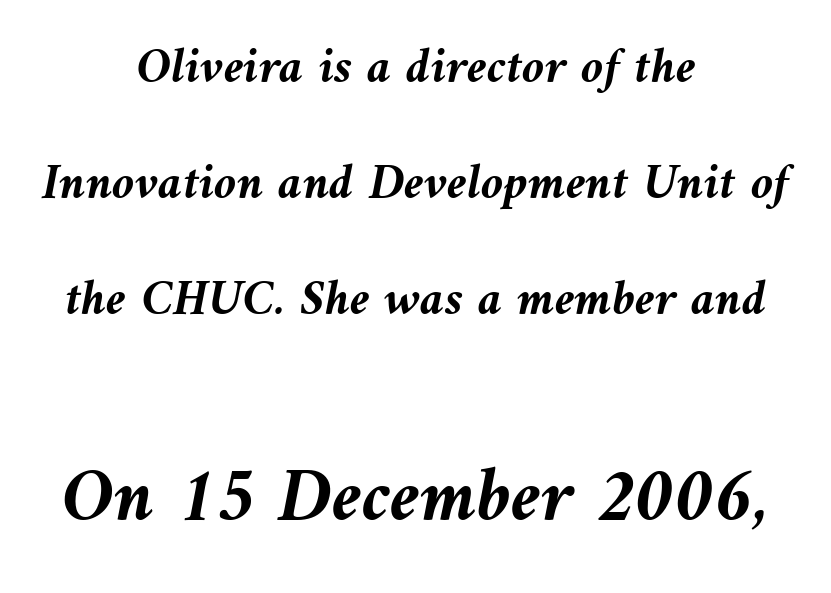
Vertical spacing — loose. The space directly below the letters is spotless. Leftover space on each line is divided equally before and after the words. How are the letters spaced? Ordinarily, with no added tracking. The rendering enlarges the type as you move from the upper chunk to the lower.
